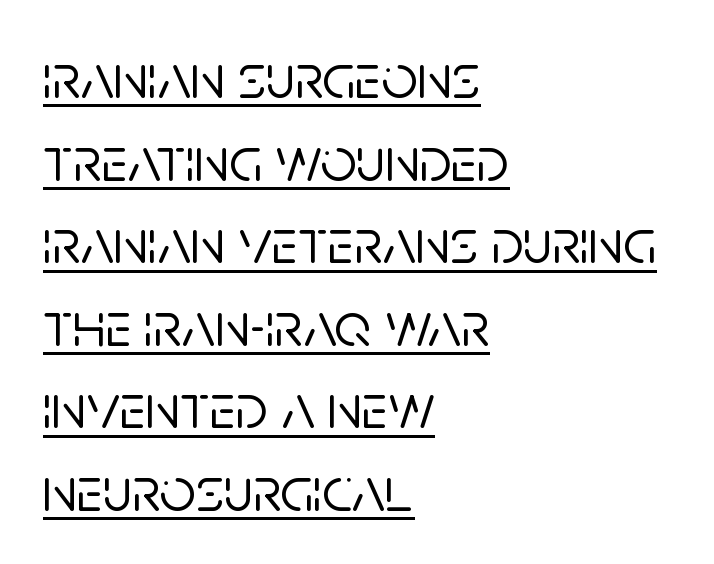
Evenly set lines give the paragraph a standard silhouette. This sample has the flowing, uneven cadence of proportional lettering. Italic: no, the glyphs are upright roman. The rendering shows plain stroke endings on the letterforms — a sans-serif design. One-word summary of the alignment: left. Each word holds together tightly as a unit, with standard inter-letter gaps.
